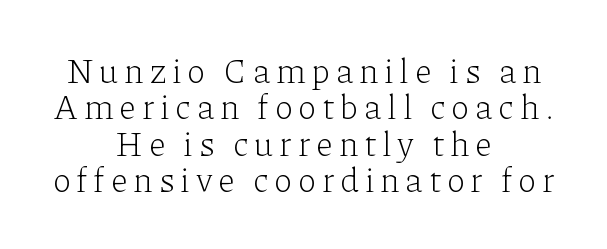
{"serif": "yes", "italic": "no", "bold": "no", "weight": "light", "width": "normal", "stroke_contrast": "low", "x_height": "medium", "monospaced": "no", "underline": "no", "align": "center", "line_spacing": "tight", "line_spacing_ratio": 1.07, "glyph_px": 34}
